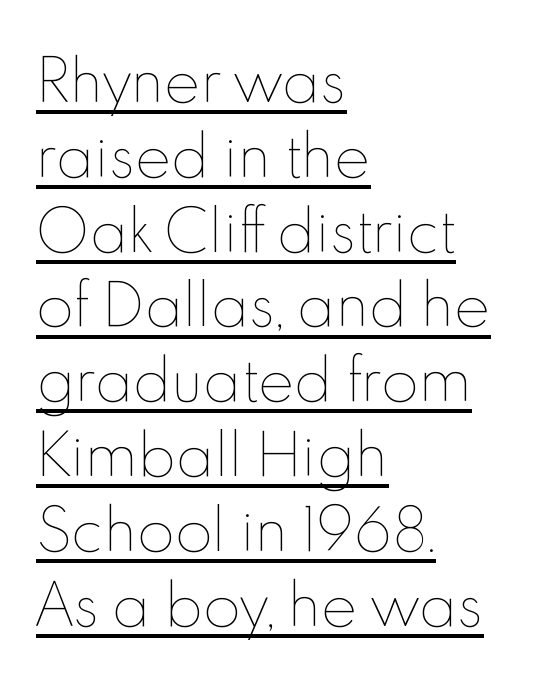
The image shows 55 px thin type, upright; set left-aligned, normal line spacing (1.36x), normal letter spacing, underlined; a small x-height.
